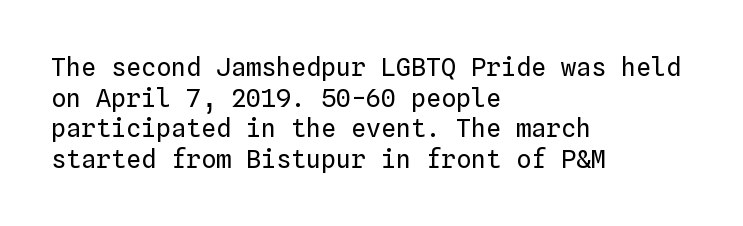
{"italic": "no", "bold": "no", "underline": "no", "align": "left", "line_spacing_ratio": 1.23, "letter_spacing": "normal", "letter_spacing_em": 0.0, "glyph_px": 25}
